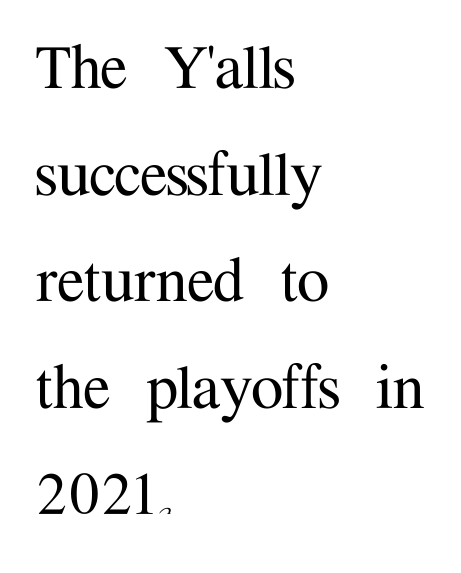
Spacing verdict: proportional, widths tailored to each character. Rule under the text: the space is simply empty. Each new line begins a customary step beneath the previous one. Observe the serifs anchoring each vertical stroke in this sample. Notice how the stems are strictly vertical — no italics here. Horizontally, the lines are justified to the leading edge only.
